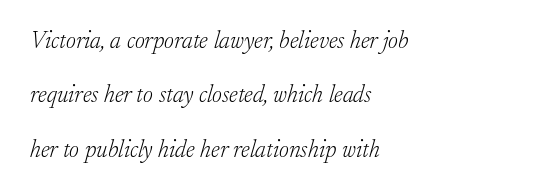
Slanted lettering throughout. Short note: letters normally spaced. Nothing heavy about these letters — not bold at all. Vertical spacing — loose. The paragraph has a hard left edge and a soft right edge. The glyphs are unaccompanied by any horizontal stroke below them.
